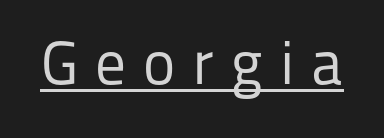
Q: Is the text bold? A: No.
Q: Is the text italic (slanted)? A: No, it is upright.
Q: Is the typeface a serif or a sans-serif typeface? A: Sans-serif.
Q: Is the text underlined? A: Yes.
Q: Is the spacing between letters normal or unusually wide? A: Unusually wide.
Q: Width (condensed, normal, or wide)? A: Normal.
Q: Stroke contrast? A: Low.
Q: x-height? A: Medium.
Q: Monospaced? A: No.
